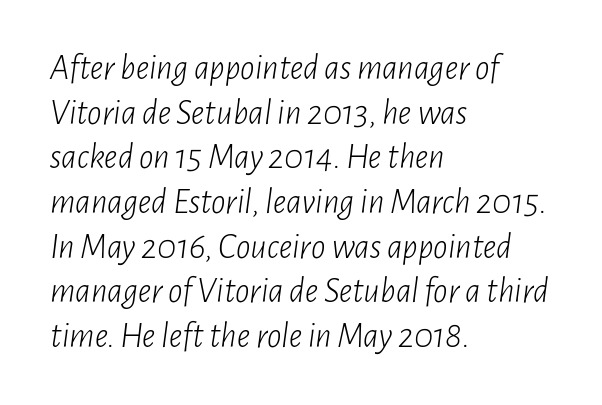
{"italic": "yes", "lean": "right", "slant_degrees": 7, "bold": "no", "weight": "light", "width": "condensed", "stroke_contrast": "low", "x_height": "medium", "monospaced": "no", "underline": "no", "align": "left", "line_spacing_ratio": 1.24, "letter_spacing": "normal", "letter_spacing_em": 0.0, "glyph_px": 36}
